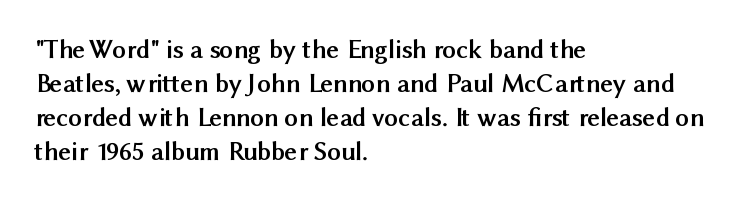
The image shows 27 px bold type, upright; set left-aligned, normal line spacing (1.26x), normal letter spacing, not underlined.
